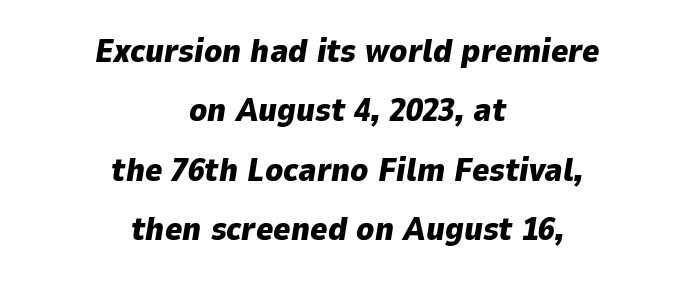
Q: Is the text bold? A: Yes.
Q: Is the text italic (slanted)? A: Yes, it leans right by about 9 degrees.
Q: Is the text underlined? A: No.
Q: How is the paragraph aligned? A: Centered.
Q: Is the spacing between letters normal or unusually wide? A: Normal.
Q: Width (condensed, normal, or wide)? A: Normal.
Q: Stroke contrast? A: Low.
Q: x-height? A: Medium.
Q: Monospaced? A: No.
